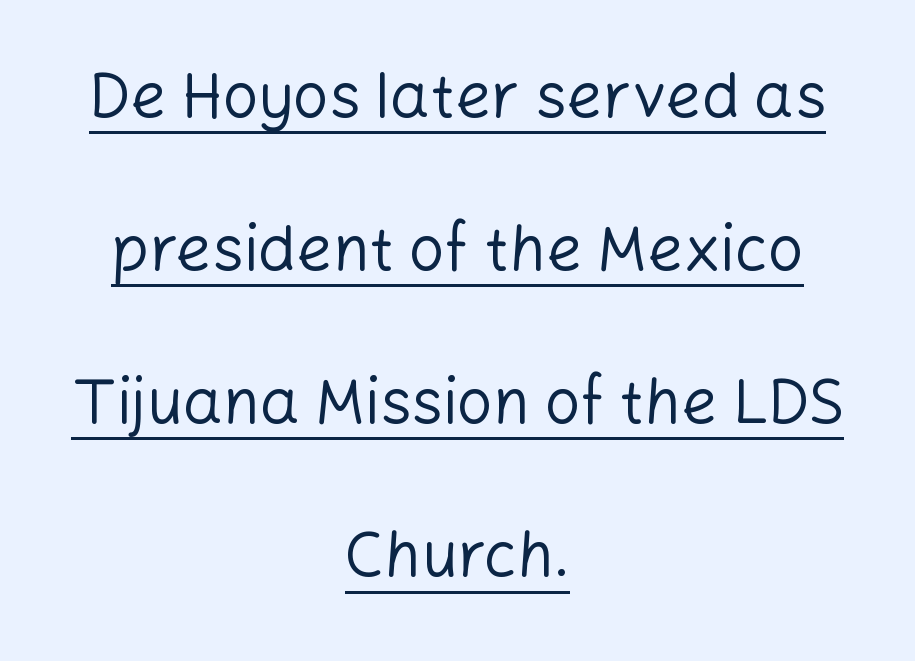
Q: Is the text bold? A: No.
Q: Is the text italic (slanted)? A: No, it is upright.
Q: Is the typeface a serif or a sans-serif typeface? A: Sans-serif.
Q: Is the text underlined? A: Yes.
Q: How is the paragraph aligned? A: Centered.
Q: Is the spacing between letters normal or unusually wide? A: Normal.
Q: Is the spacing between lines tight, normal or loose? A: Loose.
Q: Width (condensed, normal, or wide)? A: Normal.
Q: Stroke contrast? A: Low.
Q: x-height? A: Medium.
Q: Monospaced? A: No.
